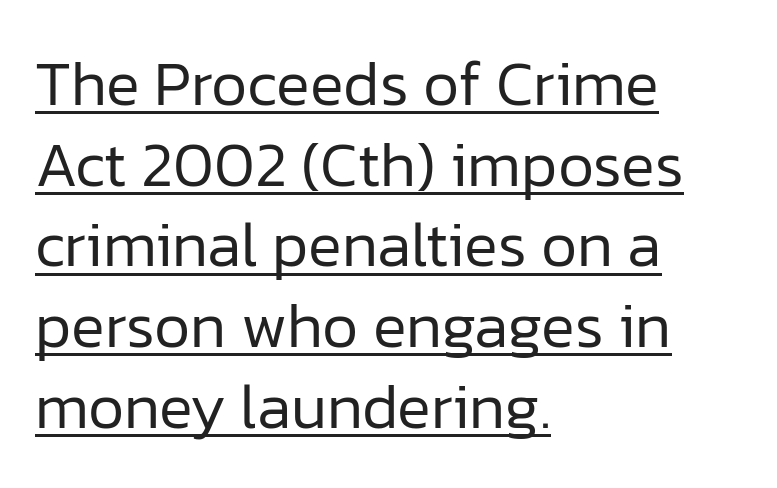
Q: Is the text bold? A: No.
Q: Is the text italic (slanted)? A: No, it is upright.
Q: Is the typeface a serif or a sans-serif typeface? A: Sans-serif.
Q: Is the text underlined? A: Yes.
Q: How is the paragraph aligned? A: Left-aligned.
Q: Is the spacing between letters normal or unusually wide? A: Normal.
Q: Is the spacing between lines tight, normal or loose? A: Normal.
Q: Width (condensed, normal, or wide)? A: Normal.
Q: Stroke contrast? A: Low.
Q: x-height? A: Medium.
Q: Monospaced? A: No.
